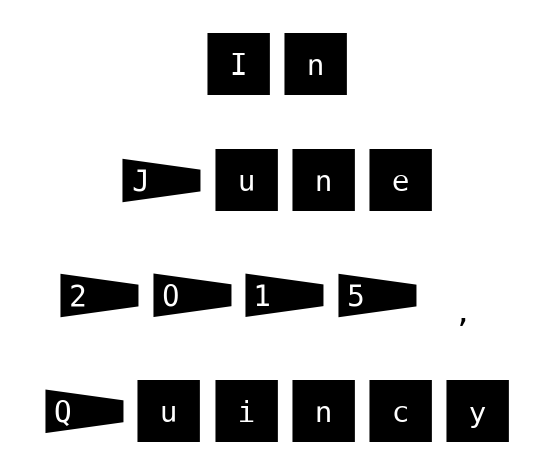
The image shows 71 px sans-serif type, upright; set centered, normal line spacing (1.63x), not underlined; medium stroke contrast and a large x-height.
